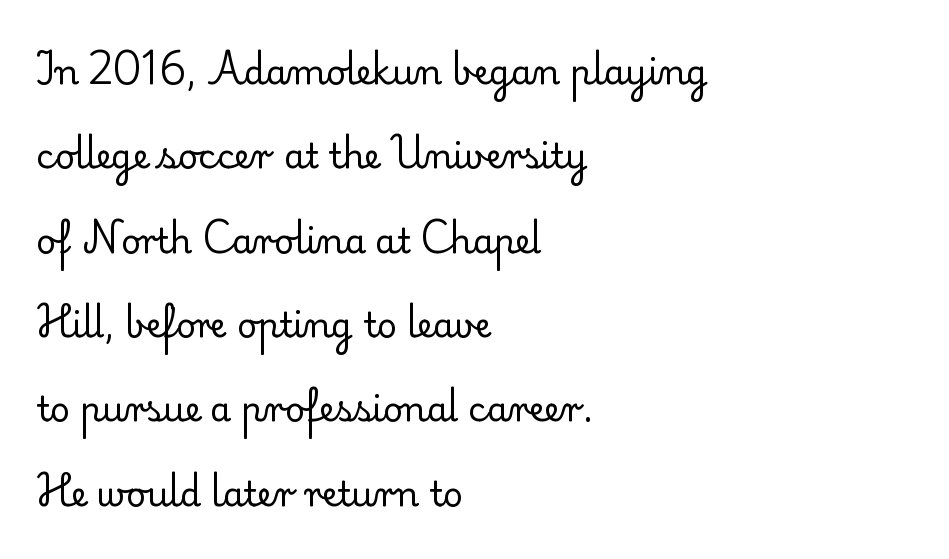
The image shows 34 px regular-weight serif type, upright; set left-aligned, loose line spacing (2.48x), normal letter spacing, not underlined; low stroke contrast and a small x-height.
